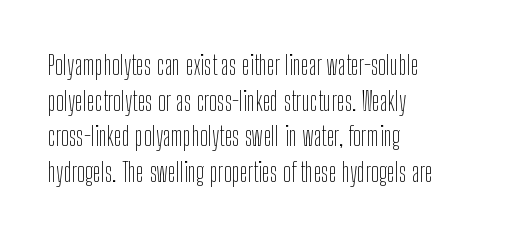
Q: Is the text bold? A: No.
Q: Is the text italic (slanted)? A: No, it is upright.
Q: Is the text underlined? A: No.
Q: How is the paragraph aligned? A: Left-aligned.
Q: Is the spacing between letters normal or unusually wide? A: Normal.
Q: Is the spacing between lines tight, normal or loose? A: Normal.
